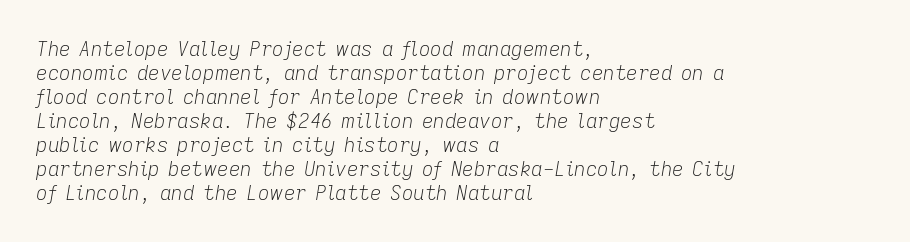
{"italic": "yes", "lean": "right", "slant_degrees": 9, "bold": "no", "underline": "no", "align": "left", "line_spacing_ratio": 1.2, "letter_spacing": "normal", "letter_spacing_em": 0.0, "glyph_px": 20}
